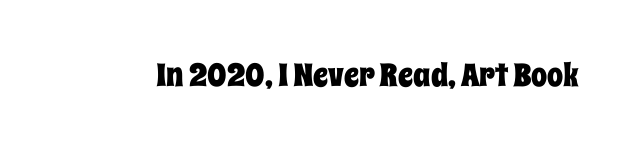
{"italic": "no", "width": "condensed", "stroke_contrast": "low", "x_height": "large", "monospaced": "no", "underline": "no", "letter_spacing": "normal", "letter_spacing_em": 0.0, "glyph_px": 32}
